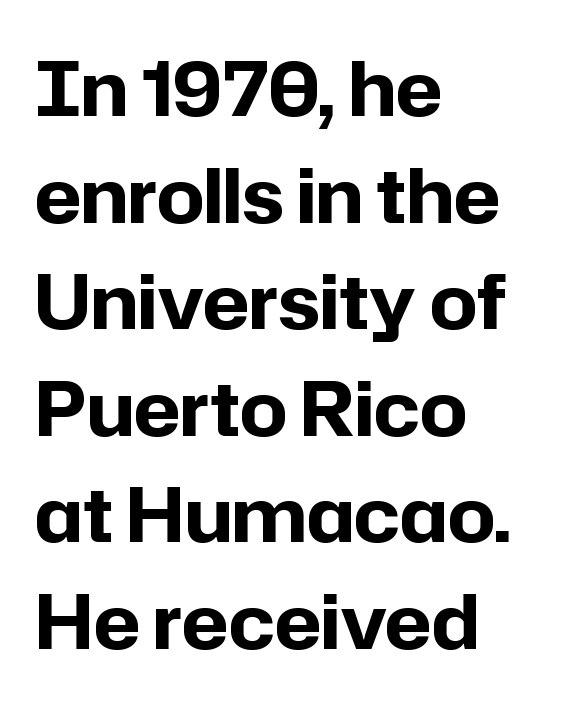
The image shows 74 px bold sans-serif type, upright; set left-aligned, normal line spacing (1.44x), normal letter spacing, not underlined; low stroke contrast and a medium x-height.
